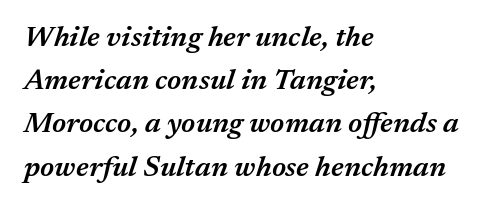
{"italic": "yes", "lean": "right", "slant_degrees": 17, "bold": "semi", "weight": "semibold", "width": "normal", "stroke_contrast": "medium", "x_height": "medium", "monospaced": "no", "underline": "no", "align": "left", "line_spacing": "normal", "line_spacing_ratio": 1.49, "letter_spacing": "normal", "letter_spacing_em": 0.0, "glyph_px": 29}
